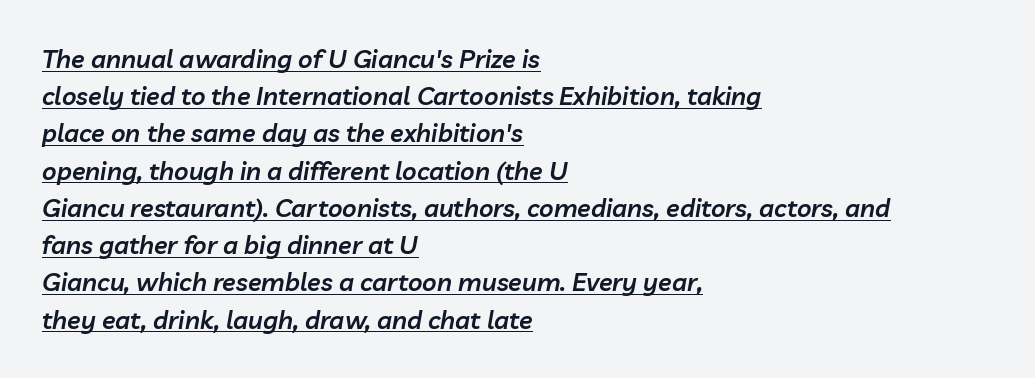
{"italic": "yes", "lean": "right", "slant_degrees": 10, "bold": "semi", "underline": "yes", "align": "left", "line_spacing": "normal", "line_spacing_ratio": 1.49, "letter_spacing": "normal", "letter_spacing_em": 0.0, "glyph_px": 25}
